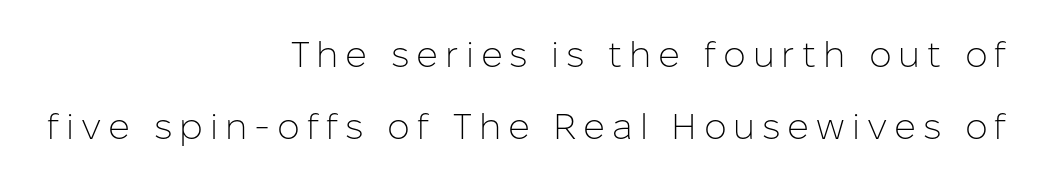
{"serif": "no", "italic": "no", "bold": "no", "weight": "light", "width": "normal", "stroke_contrast": "low", "x_height": "medium", "monospaced": "no", "underline": "no", "align": "right", "line_spacing": "loose", "line_spacing_ratio": 1.99, "glyph_px": 36}
